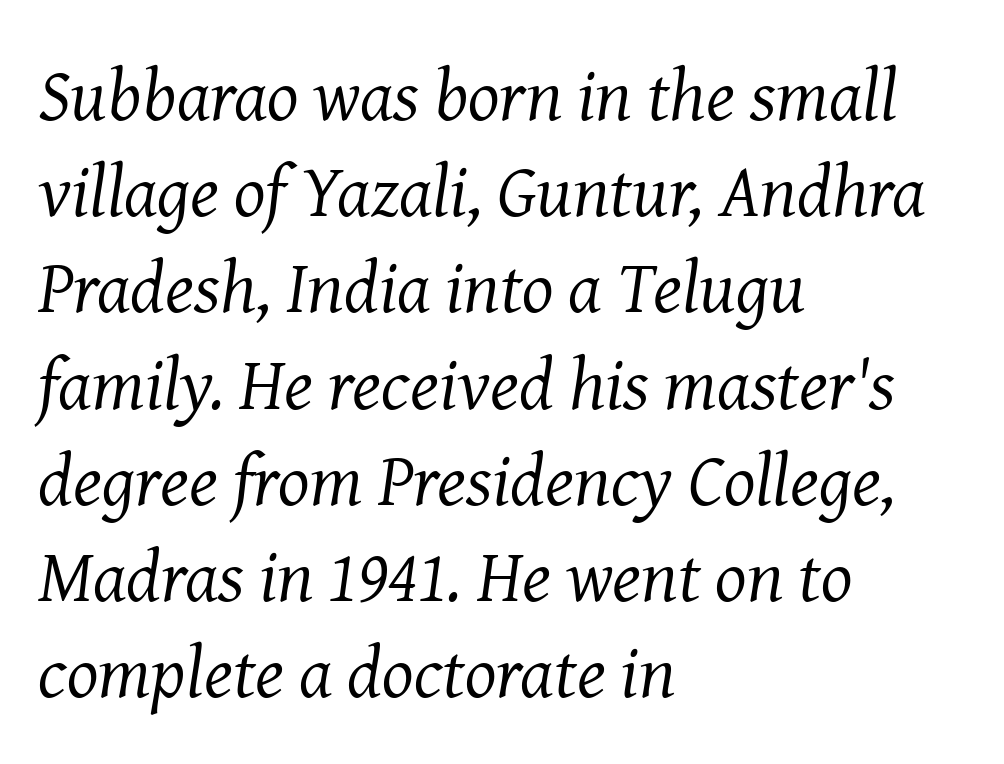
{"serif": "yes", "italic": "yes", "lean": "right", "slant_degrees": 8, "bold": "no", "weight": "regular", "width": "normal", "stroke_contrast": "medium", "x_height": "medium", "monospaced": "no", "underline": "no", "align": "left", "line_spacing": "normal", "line_spacing_ratio": 1.3, "letter_spacing": "normal", "letter_spacing_em": 0.0, "glyph_px": 74}
